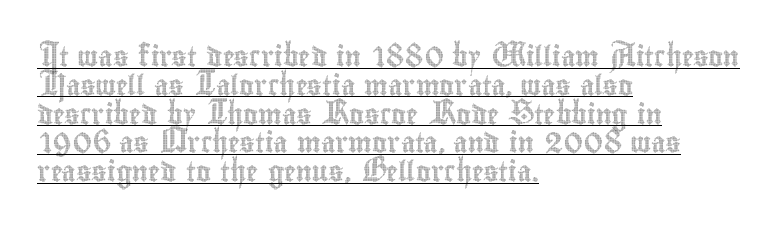
Q: Is the text italic (slanted)? A: No, it is upright.
Q: Is the text underlined? A: Yes.
Q: How is the paragraph aligned? A: Left-aligned.
Q: Is the spacing between letters normal or unusually wide? A: Normal.
Q: Is the spacing between lines tight, normal or loose? A: Normal.
